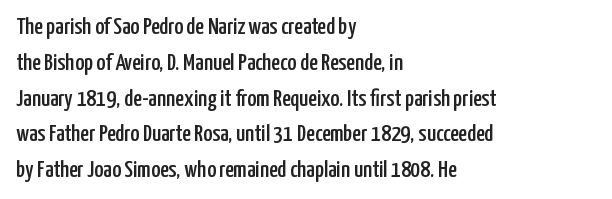
Q: Is the text italic (slanted)? A: No, it is upright.
Q: Is the text underlined? A: No.
Q: How is the paragraph aligned? A: Left-aligned.
Q: Is the spacing between letters normal or unusually wide? A: Normal.
Q: Is the spacing between lines tight, normal or loose? A: Normal.
